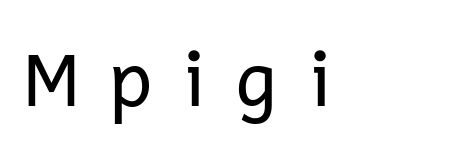
Q: Is the text bold? A: No.
Q: Is the text italic (slanted)? A: No, it is upright.
Q: Is the typeface a serif or a sans-serif typeface? A: Sans-serif.
Q: Is the text underlined? A: No.
Q: Is the spacing between letters normal or unusually wide? A: Unusually wide.
Q: Width (condensed, normal, or wide)? A: Normal.
Q: Stroke contrast? A: Low.
Q: x-height? A: Medium.
Q: Monospaced? A: No.
